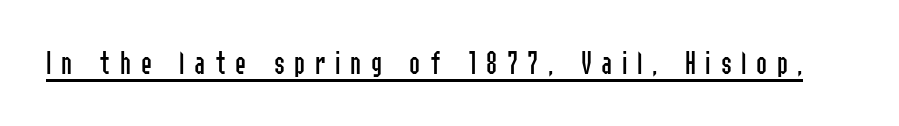
Someone cranked the tracking dial way up on this one. The font family rendered here belongs to the sans-serif group. Is the stroke heavy? The answer is a plain regular-or-lighter. The letters stand upright; this is a roman face.
